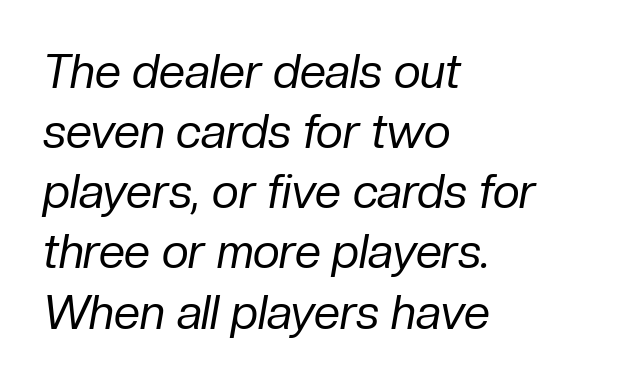
Q: Is the text bold? A: No.
Q: Is the text italic (slanted)? A: Yes, it leans right by about 10 degrees.
Q: Is the text underlined? A: No.
Q: How is the paragraph aligned? A: Left-aligned.
Q: Is the spacing between letters normal or unusually wide? A: Normal.
Q: Is the spacing between lines tight, normal or loose? A: Normal.
Q: Width (condensed, normal, or wide)? A: Normal.
Q: Stroke contrast? A: Low.
Q: x-height? A: Medium.
Q: Monospaced? A: No.
